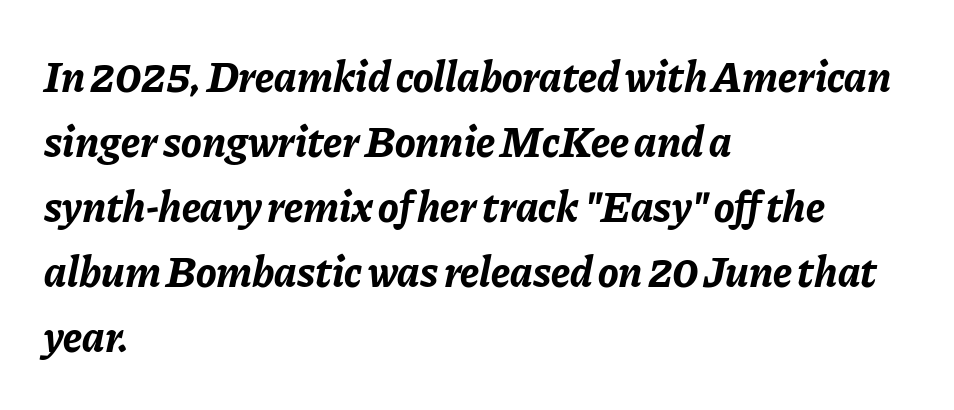
The image shows 43 px bold type, italic (leaning right); set left-aligned, normal line spacing (1.51x), normal letter spacing, not underlined; low stroke contrast and a medium x-height.
